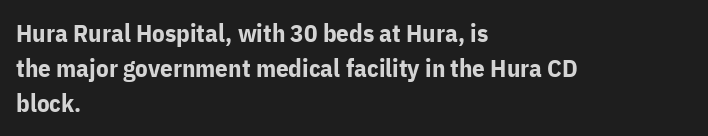
Here the glyphs are tracked normally, forming tight word shapes. Posture: upright roman. Plain, unruled lines of type. Leading matches the norm, producing a regular column.
